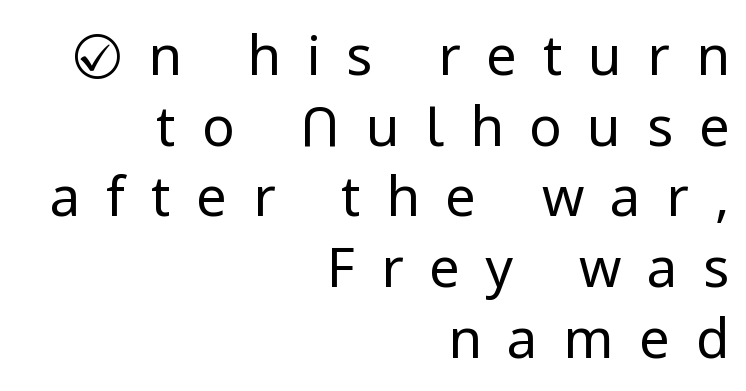
The image shows 54 px regular-weight sans-serif type, upright; set right-aligned, normal line spacing (1.31x), unusually wide letter spacing (+0.48 em), not underlined; low stroke contrast and a medium x-height.
